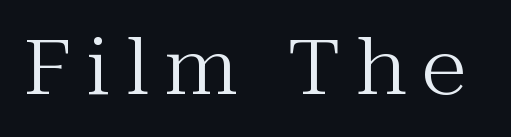
The image shows 75 px regular-weight serif type, upright; set unusually wide letter spacing (+0.21 em), not underlined; medium stroke contrast and a medium x-height.
